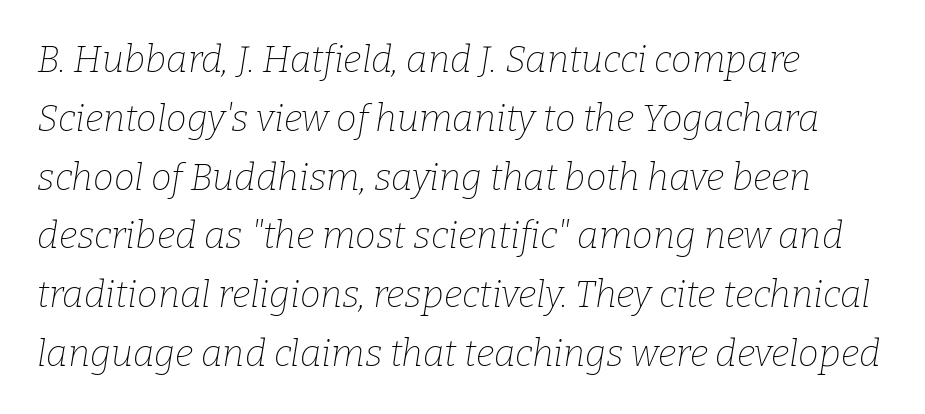
The image shows 37 px thin serif type, italic (leaning right); set left-aligned, normal line spacing (1.59x), normal letter spacing, not underlined; low stroke contrast and a medium x-height.
